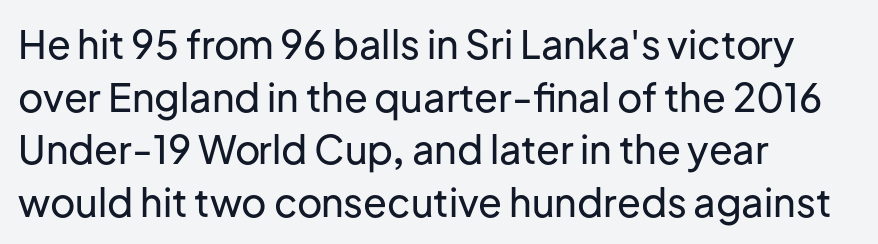
The line-height multiplier appears to be the usual default. No word sits above an underline. Glyph-to-glyph distance matches everyday printed text. The characters display no serif detailing; their extremities are plain. Each letter keeps its own natural width here, so spacing adapts to shape. The passage is arranged the way most books set body copy — flush left.
